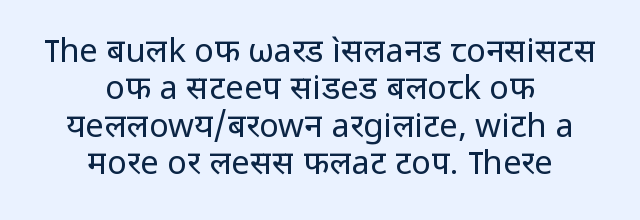
Each letter keeps its own natural width here, so spacing adapts to shape. Lines of text with bare space underneath. Summary of vertical rhythm: compact, with narrow interline spacing. Inter-character spacing is left at the font's built-in metrics.
